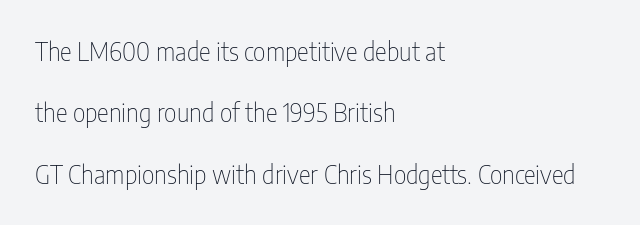
How would I describe the line gaps? Wide and relaxed. Type without underlining. In terms of posture, this sample is upright. The gaps between neighbouring characters are ordinary and unremarkable.
